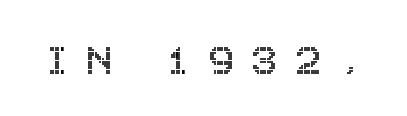
The image shows 50 px condensed type, upright; set unusually wide letter spacing (+0.33 em), not underlined; a large x-height.
